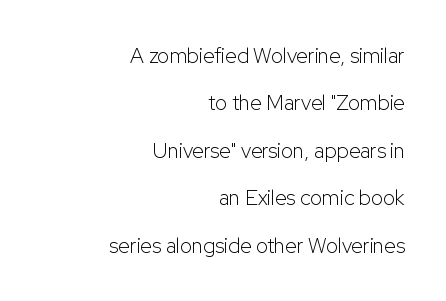
The image shows 21 px text type, upright; set right-aligned, loose line spacing (2.26x), normal letter spacing, not underlined.
